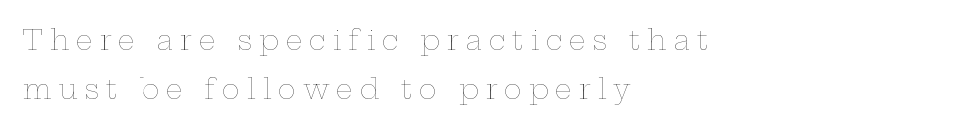
Words appear elongated and porous because spacing is wide. Line beginnings align vertically; line endings do not. Ink coverage per letter is moderate at most. Beneath every word, the page is bare. These lines were composed using upright roman letters.
